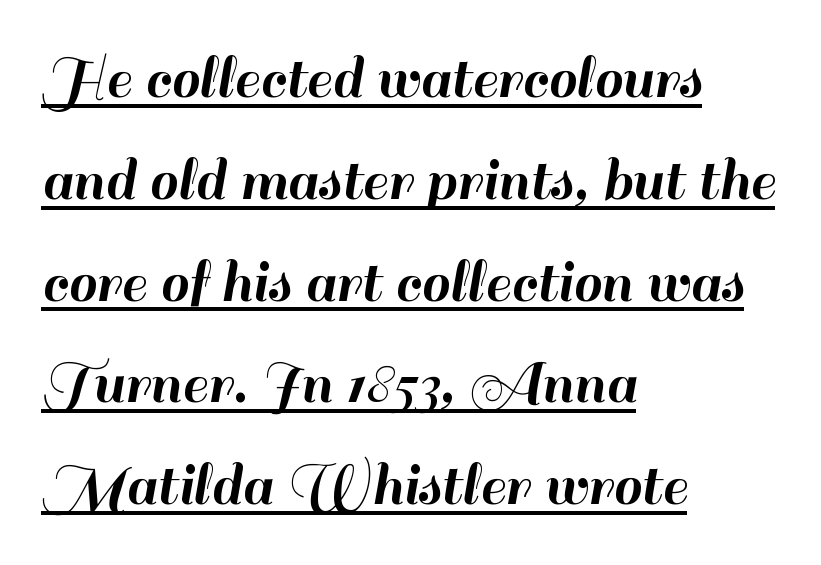
Q: Is the text italic (slanted)? A: Yes.
Q: Is the typeface a serif or a sans-serif typeface? A: Sans-serif.
Q: Is the text underlined? A: Yes.
Q: How is the paragraph aligned? A: Left-aligned.
Q: Is the spacing between letters normal or unusually wide? A: Normal.
Q: Is the spacing between lines tight, normal or loose? A: Normal.
Q: Width (condensed, normal, or wide)? A: Normal.
Q: Stroke contrast? A: High.
Q: x-height? A: Small.
Q: Monospaced? A: No.
